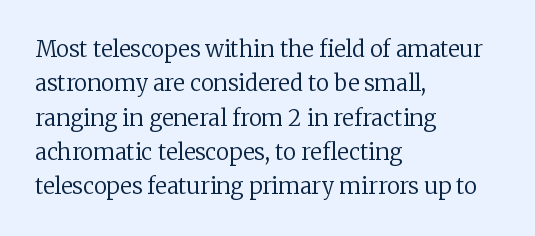
The specimen reads as upright at a glance. Is the stroke heavy? The answer is a plain regular-or-lighter. Clear beneath every line of the passage. Notice how descenders clear the ascenders below comfortably — that's standard leading.
